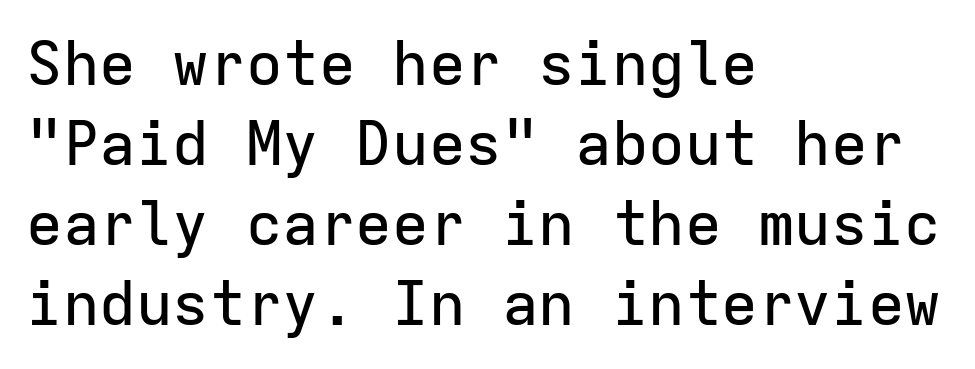
The image shows 61 px sans-serif type, upright, monospaced; set left-aligned, normal line spacing (1.31x), normal letter spacing, not underlined; low stroke contrast and a medium x-height.
